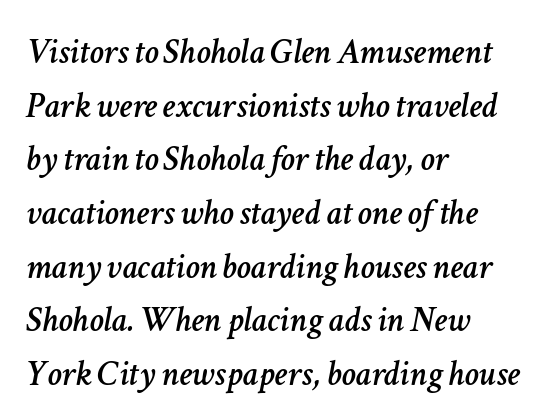
In terms of posture, this sample is oblique. Glance below the letters and you will spot only blank space. Character widths vary here, with narrow letters taking less room than wide ones. Nobody touched the tracking dial on this one.
